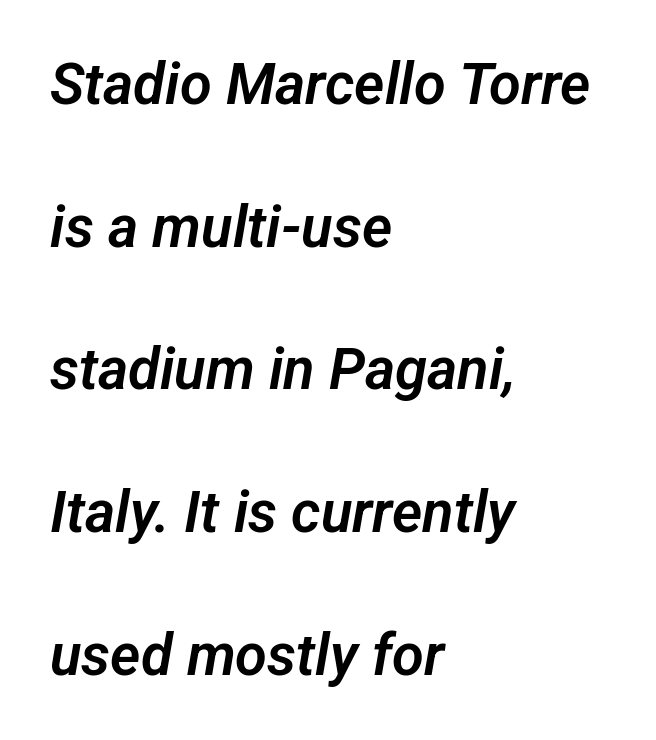
{"serif": "no", "width": "normal", "stroke_contrast": "low", "x_height": "medium", "monospaced": "no", "underline": "no", "align": "left", "line_spacing": "loose", "line_spacing_ratio": 2.46, "letter_spacing": "normal", "letter_spacing_em": 0.0, "glyph_px": 58}
